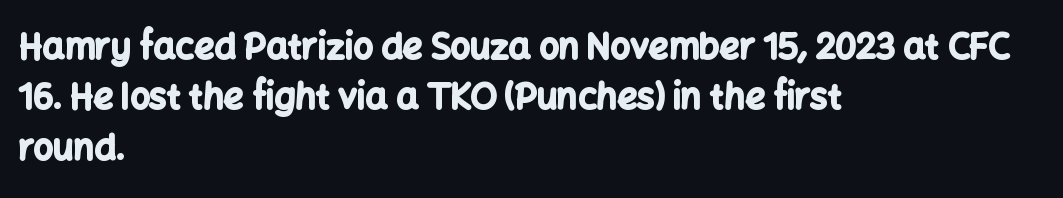
This rendering employs a face without finishing strokes, i.e., a sans-serif. How are the letters spaced? Ordinarily, with no added tracking. The lettering holds an erect, upright posture throughout. The foot of each line stays bare and open. Successive baselines arrive at the customary interval. The ragged edge is on the right, which tells us the setting is flush left.
